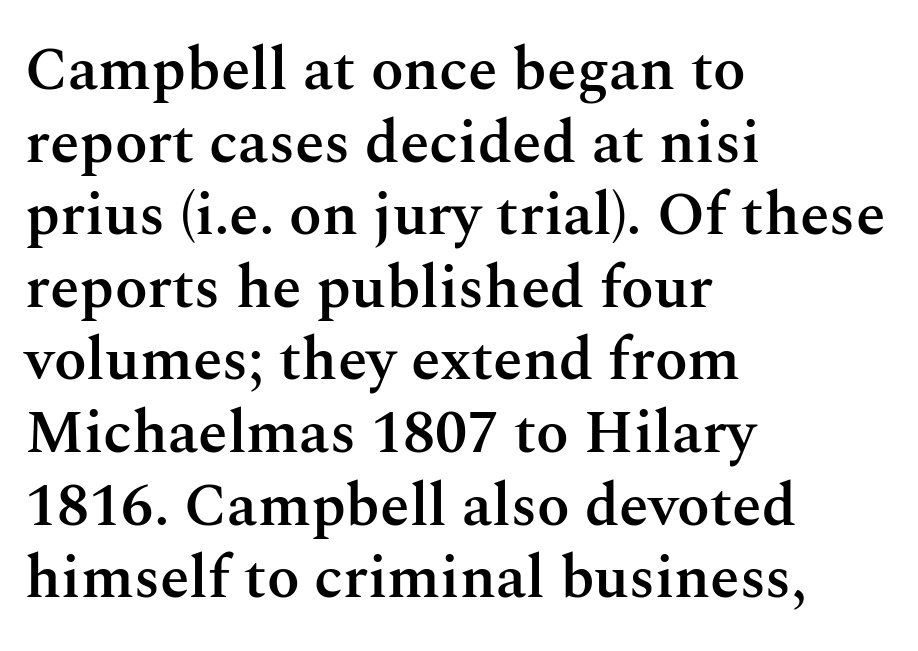
Q: Is the text bold? A: Semi-bold.
Q: Is the text italic (slanted)? A: No, it is upright.
Q: Is the typeface a serif or a sans-serif typeface? A: Serif.
Q: Is the text underlined? A: No.
Q: How is the paragraph aligned? A: Left-aligned.
Q: Is the spacing between letters normal or unusually wide? A: Normal.
Q: Width (condensed, normal, or wide)? A: Normal.
Q: Stroke contrast? A: Medium.
Q: x-height? A: Medium.
Q: Monospaced? A: No.
